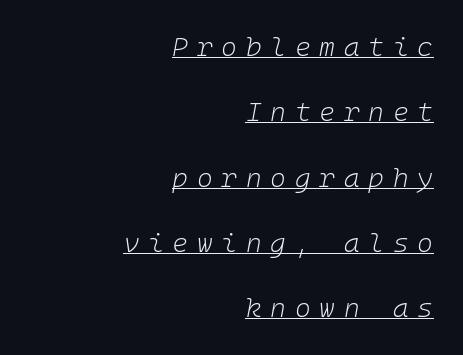
{"italic": "yes", "lean": "right", "slant_degrees": 10, "bold": "no", "underline": "yes", "align": "right", "line_spacing": "loose", "line_spacing_ratio": 2.42, "letter_spacing": "wide", "letter_spacing_em": 0.32, "glyph_px": 27}
